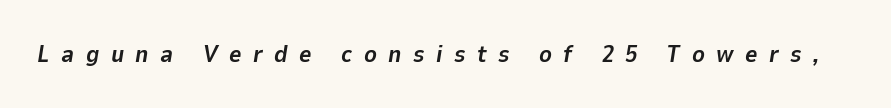
The image shows 24 px bold type, italic (leaning right); set unusually wide letter spacing (+0.48 em), not underlined.
